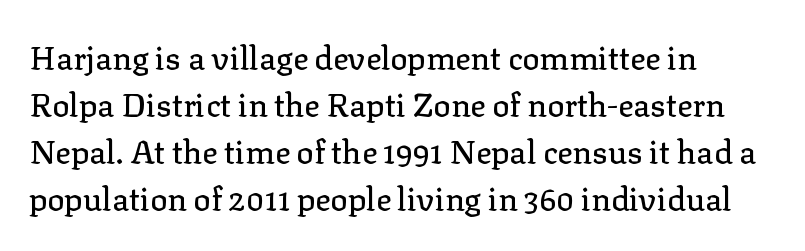
{"serif": "yes", "italic": "no", "width": "normal", "stroke_contrast": "low", "x_height": "medium", "monospaced": "no", "underline": "no", "align": "left", "line_spacing": "normal", "line_spacing_ratio": 1.47, "letter_spacing": "normal", "letter_spacing_em": 0.0, "glyph_px": 32}
